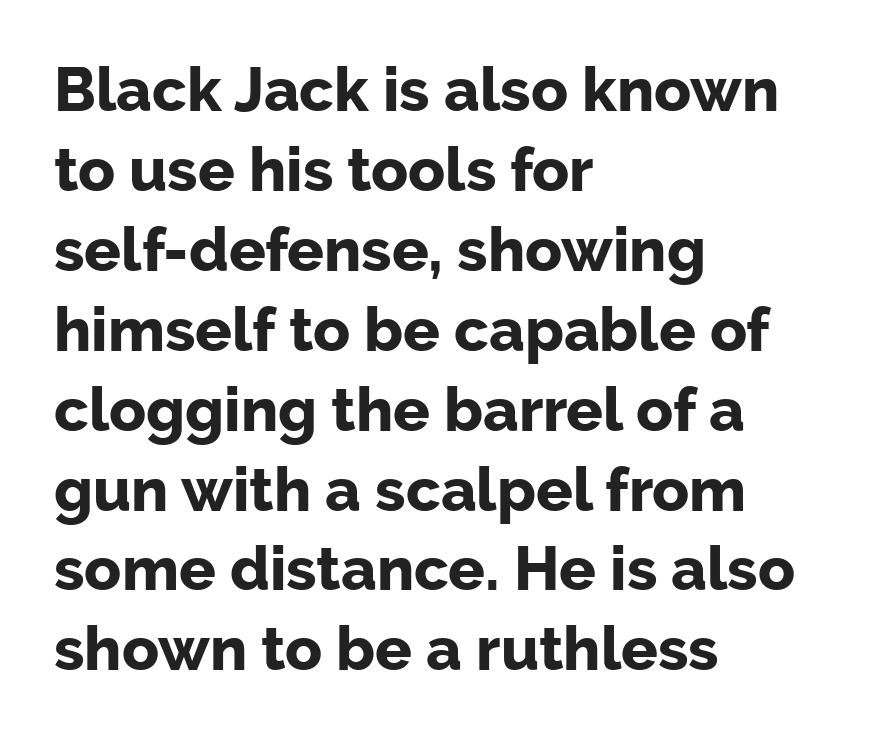
The image shows 61 px bold sans-serif type, upright; set left-aligned, normal line spacing (1.31x), normal letter spacing, not underlined; low stroke contrast and a medium x-height.
